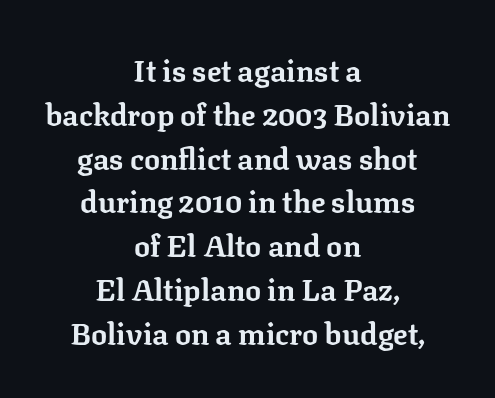
This is serif lettering, the kind often seen in printed books. A typesetter would call this zero additional tracking. Each line is balanced around a shared central axis. Line spacing here is normal. Any mark beneath the type? The region is blank.
